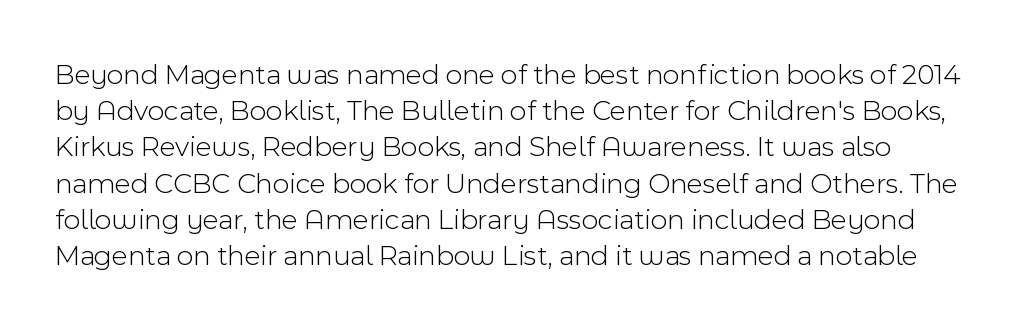
{"serif": "no", "italic": "no", "bold": "no", "weight": "light", "width": "normal", "x_height": "medium", "monospaced": "no", "underline": "no", "line_spacing": "normal", "line_spacing_ratio": 1.25, "letter_spacing": "normal", "letter_spacing_em": 0.0, "glyph_px": 29}
